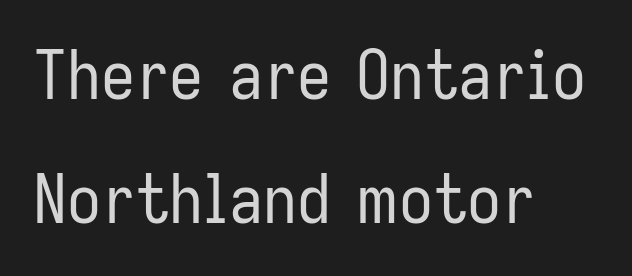
{"serif": "no", "italic": "no", "bold": "no", "weight": "regular", "width": "condensed", "stroke_contrast": "low", "x_height": "medium", "monospaced": "no", "underline": "no", "align": "left", "line_spacing_ratio": 1.82, "letter_spacing": "normal", "letter_spacing_em": 0.0, "glyph_px": 68}
